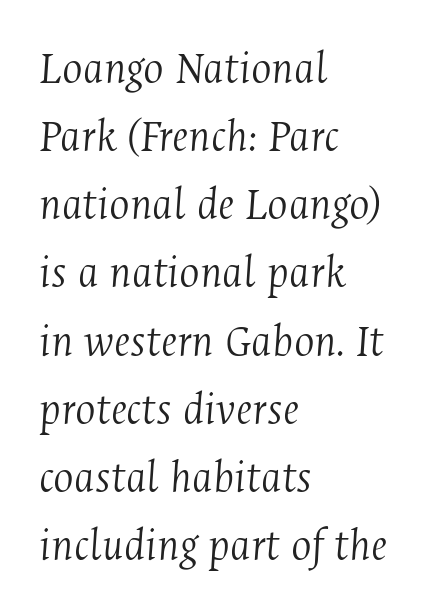
The letters are slanted; this is an italic face. Underline: absent. Each letter keeps its own natural width here, so spacing adapts to shape. Look at the tracking — it's just the regular setting, nothing added. In terms of leading, this rendering sits right in the middle. Horizontal alignment here is leftward, the default for most running prose.
